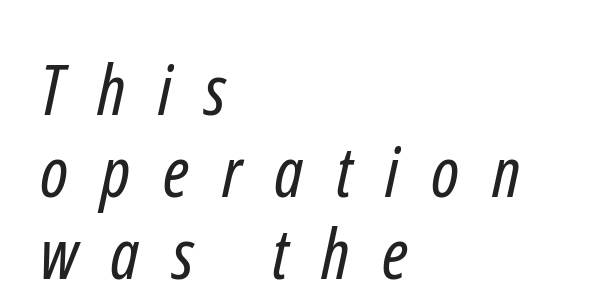
The compositor pushed each line to the left boundary. Note: no serifs on the glyphs. Looks like regular typesetting: each glyph gets only the width it needs. Stroke thickness stays within the range of a standard reading face or lighter. Descender tails drop into unmarked territory. You could only call the tracking loose — the letters float apart.
